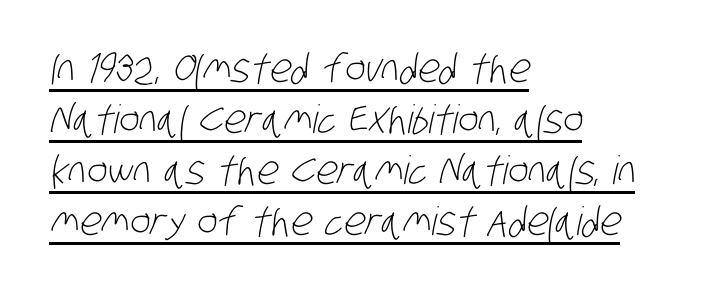
A baseline rule has been typeset under these characters. No chunkiness to these letters — they're not bold. The type is set solid horizontally, with unmodified tracking. Line starts are locked; line ends wander. Each letter's strokes conclude bluntly, with no projecting serifs. Rows of type keep a routine distance in the vertical direction.
